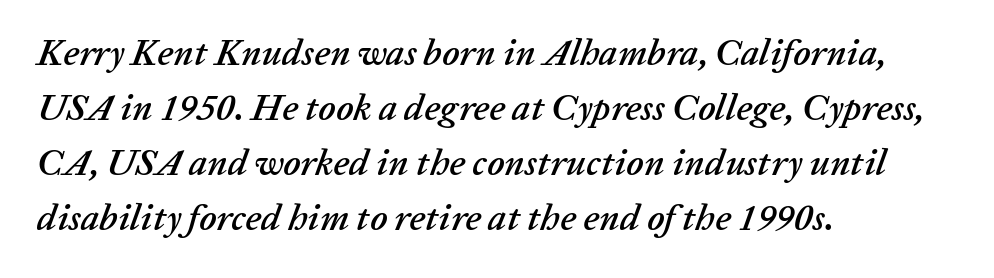
Nobody drew a line under any word here. The rendering keeps characters at their native spacing. The whole block is typeset with a tilt. Summary of vertical rhythm: regular, with standard interline spacing.
